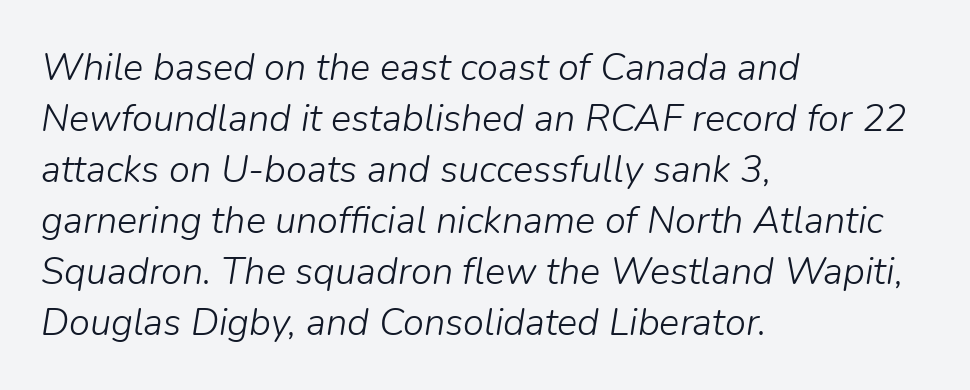
{"italic": "yes", "lean": "right", "slant_degrees": 9, "bold": "no", "weight": "light", "width": "normal", "stroke_contrast": "low", "x_height": "medium", "monospaced": "no", "underline": "no", "align": "left", "line_spacing": "normal", "line_spacing_ratio": 1.34, "letter_spacing": "normal", "letter_spacing_em": 0.0, "glyph_px": 38}
